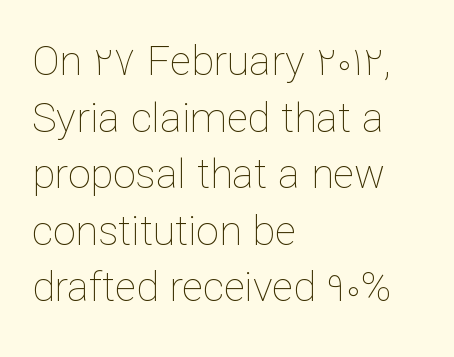
The rows are spaced the way most documents space them. Do the characters align in a grid? No, the font is proportional. The setting favours the left margin, as ordinary paragraphs usually do. The font is comparable to plain body text, perhaps lighter. Italic? Not at all — the glyphs are vertical.
